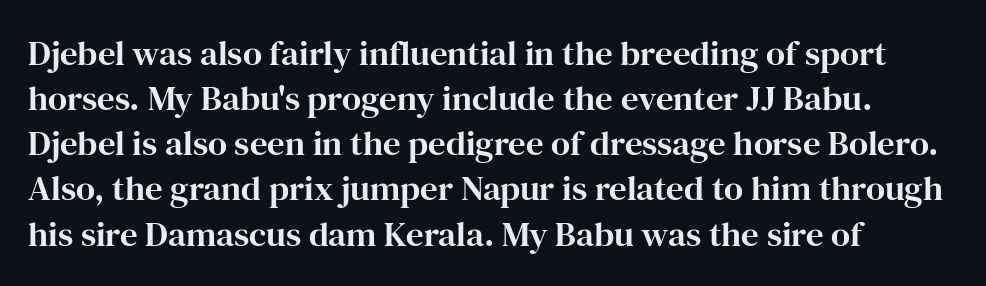
The image shows 35 px serif type, upright; set left-aligned, normal line spacing (1.29x), normal letter spacing, not underlined; high stroke contrast and a medium x-height.
